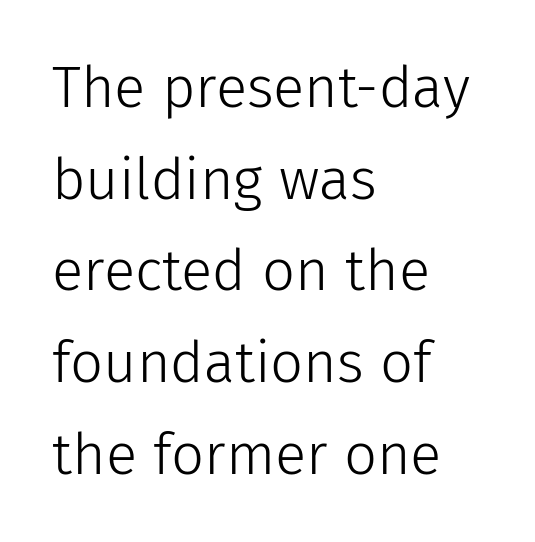
The image shows 58 px light sans-serif type, upright; set left-aligned, normal line spacing (1.58x), normal letter spacing, not underlined; low stroke contrast and a medium x-height.
